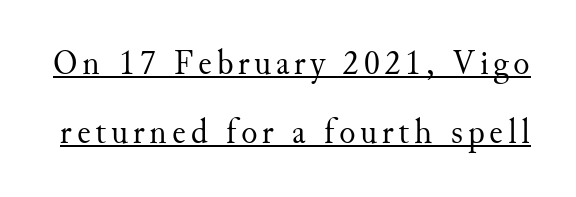
Q: Is the text bold? A: No.
Q: Is the text italic (slanted)? A: No, it is upright.
Q: Is the typeface a serif or a sans-serif typeface? A: Serif.
Q: Is the text underlined? A: Yes.
Q: Is the spacing between lines tight, normal or loose? A: Loose.
Q: Width (condensed, normal, or wide)? A: Normal.
Q: Stroke contrast? A: Medium.
Q: x-height? A: Small.
Q: Monospaced? A: No.
